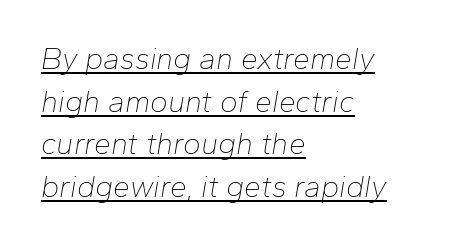
Q: Is the text bold? A: No.
Q: Is the text italic (slanted)? A: Yes, it leans right by about 10 degrees.
Q: Is the text underlined? A: Yes.
Q: How is the paragraph aligned? A: Left-aligned.
Q: Is the spacing between letters normal or unusually wide? A: Normal.
Q: Is the spacing between lines tight, normal or loose? A: Normal.
Q: Width (condensed, normal, or wide)? A: Normal.
Q: Stroke contrast? A: Low.
Q: x-height? A: Medium.
Q: Monospaced? A: No.
